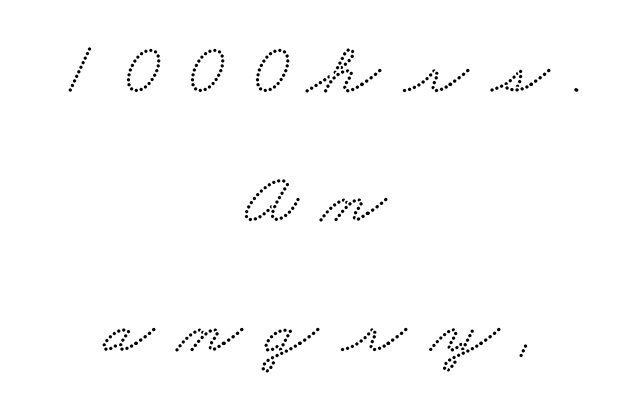
Q: Is the text underlined? A: No.
Q: How is the paragraph aligned? A: Centered.
Q: Is the spacing between letters normal or unusually wide? A: Unusually wide.
Q: Width (condensed, normal, or wide)? A: Wide.
Q: Stroke contrast? A: Low.
Q: x-height? A: Small.
Q: Monospaced? A: No.
